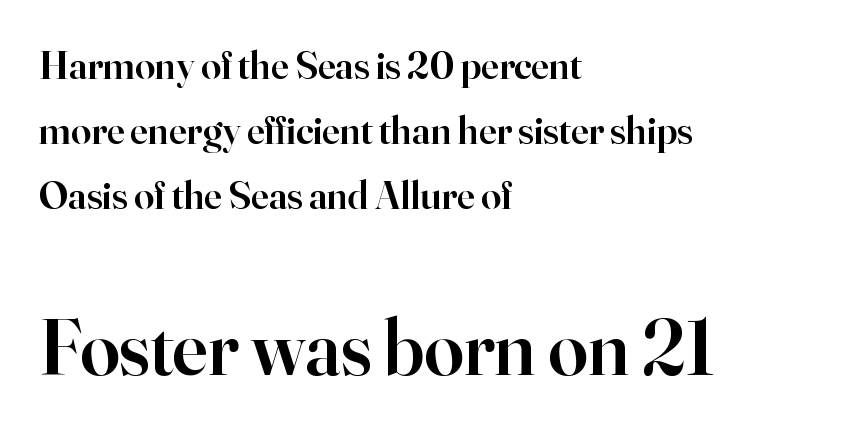
{"serif": "yes", "italic": "no", "bold": "semi", "weight": "semibold", "width": "normal", "stroke_contrast": "high", "x_height": "small", "monospaced": "no", "underline": "no", "align": "left", "line_spacing": "normal", "line_spacing_ratio": 1.62, "letter_spacing": "normal", "letter_spacing_em": 0.0, "larger_block": "second", "size_ratio": 1.98, "glyph_px": 79}
